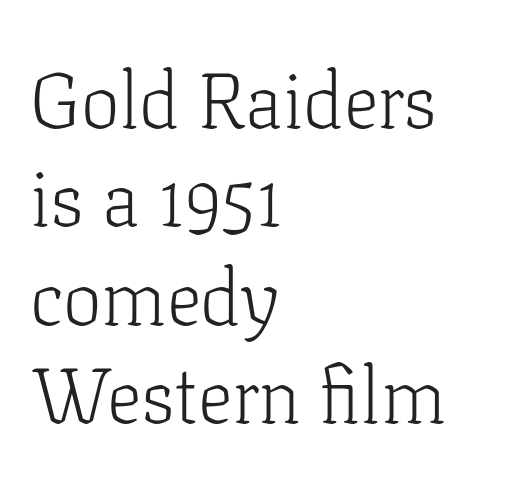
The lines in this sample share a left origin and differ only in where they stop. Students, note that the glyphs here touch the page at normal intervals. Designer's note — italics off, roman on. Decoration check: the copy has no underline. Weight: not bold — regular or lighter. Is this a sans? No — the strokes have serifs.
